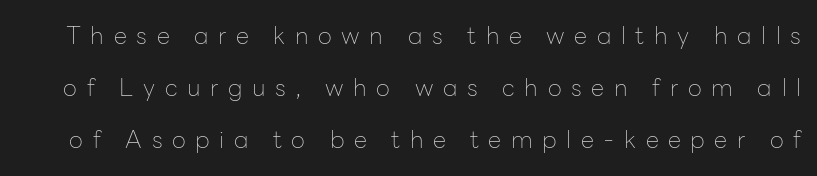
{"italic": "no", "bold": "no", "underline": "no", "line_spacing": "loose", "line_spacing_ratio": 2.17, "letter_spacing": "wide", "letter_spacing_em": 0.4, "glyph_px": 24}
